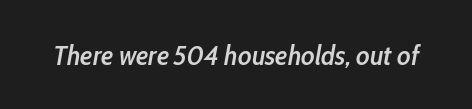
The image shows 28 px semibold, condensed type, italic (leaning right); set normal letter spacing, not underlined; low stroke contrast and a medium x-height.
